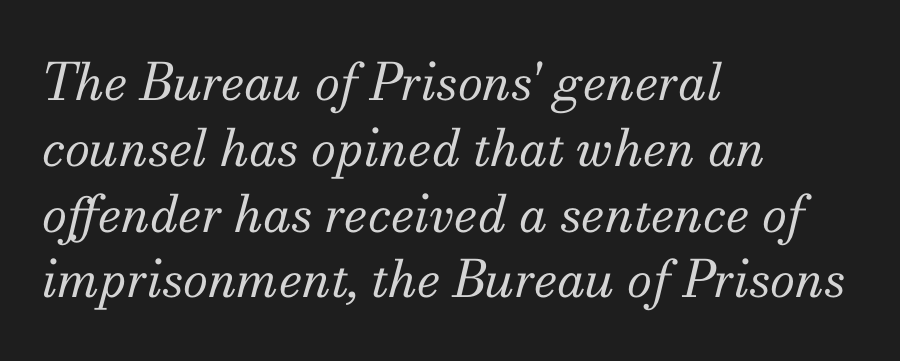
The image shows 51 px regular-weight serif type, italic (leaning right); set left-aligned, normal line spacing (1.29x), normal letter spacing, not underlined; medium stroke contrast and a small x-height.
